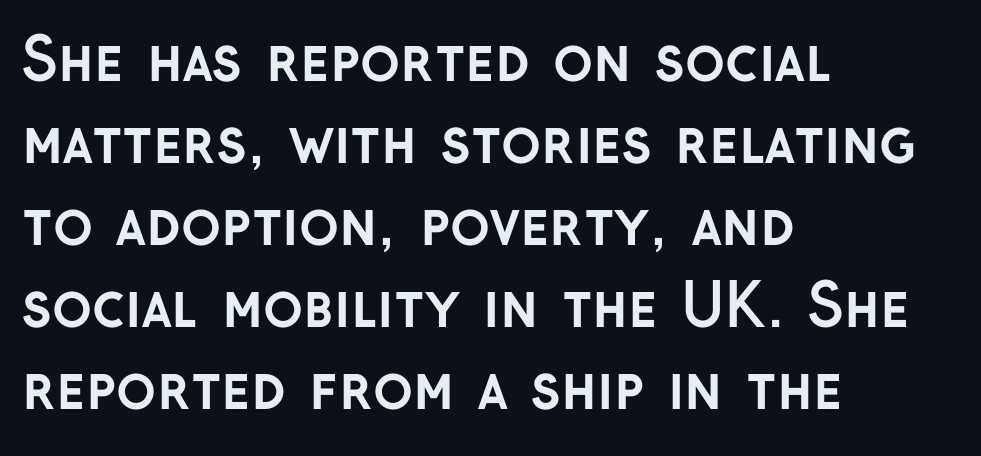
No word sits above an underline. Notice how thick the strokes are: this is what a full bold looks like. Evenly set lines give the paragraph a standard silhouette. Nope, no serifs anywhere on these letters.
